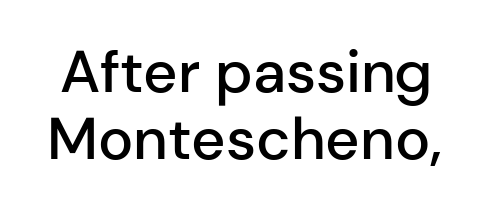
{"serif": "no", "italic": "no", "bold": "semi", "weight": "semibold", "width": "normal", "stroke_contrast": "low", "x_height": "medium", "monospaced": "no", "underline": "no", "line_spacing": "tight", "line_spacing_ratio": 1.13, "letter_spacing": "normal", "letter_spacing_em": 0.0, "glyph_px": 59}
